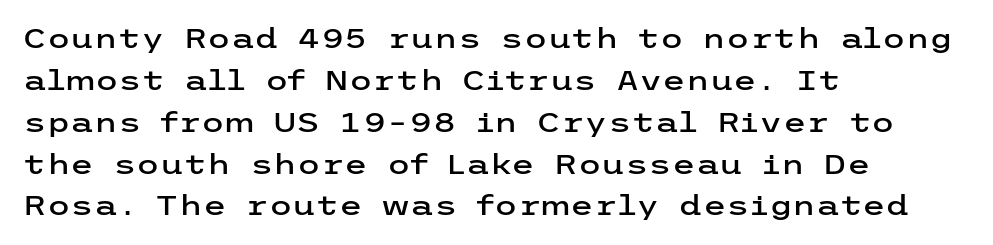
Decoration check: the copy has no underline. You can tell it's not italic because the verticals are truly vertical. Is the letter spacing exaggerated? No — it looks like the ordinary default. A classic flush-left, rag-right setting is used for this passage. Baseline-to-baseline distance is the conventional proportion of letter height.
